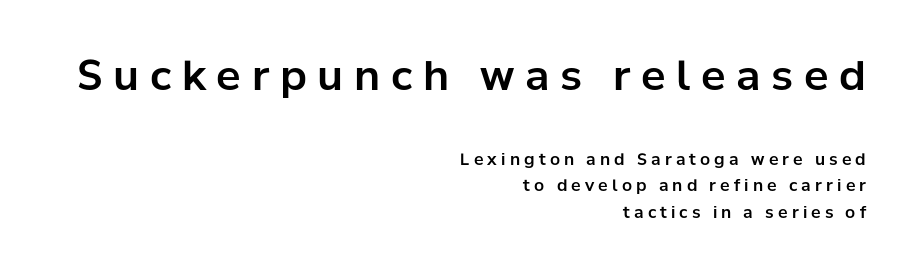
{"serif": "no", "italic": "no", "width": "normal", "stroke_contrast": "low", "x_height": "medium", "monospaced": "no", "underline": "no", "align": "right", "line_spacing": "normal", "line_spacing_ratio": 1.66, "letter_spacing": "wide", "letter_spacing_em": 0.26, "larger_block": "first", "size_ratio": 2.56, "glyph_px": 41}
